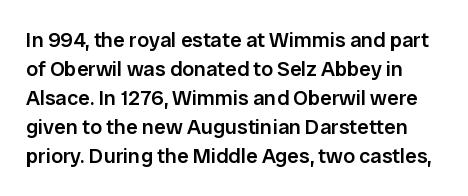
{"italic": "no", "bold": "semi", "underline": "no", "line_spacing": "normal", "line_spacing_ratio": 1.38, "letter_spacing": "normal", "letter_spacing_em": 0.0, "glyph_px": 21}
